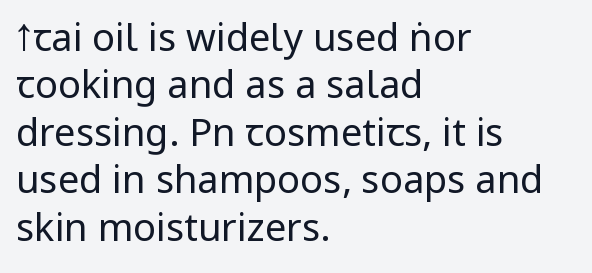
Q: Is the text bold? A: No.
Q: Is the text italic (slanted)? A: No, it is upright.
Q: Is the typeface a serif or a sans-serif typeface? A: Sans-serif.
Q: Is the text underlined? A: No.
Q: How is the paragraph aligned? A: Left-aligned.
Q: Is the spacing between letters normal or unusually wide? A: Normal.
Q: Is the spacing between lines tight, normal or loose? A: Normal.
Q: Width (condensed, normal, or wide)? A: Condensed.
Q: Stroke contrast? A: Low.
Q: x-height? A: Large.
Q: Monospaced? A: No.
